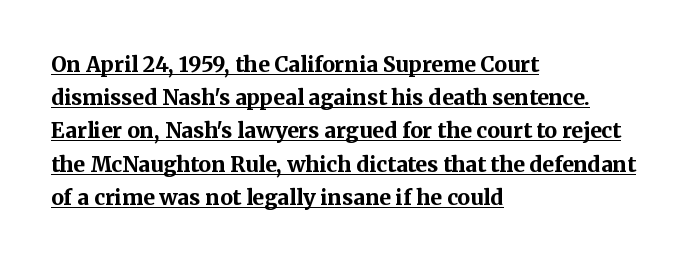
Q: Is the text bold? A: Yes.
Q: Is the text italic (slanted)? A: No, it is upright.
Q: Is the text underlined? A: Yes.
Q: How is the paragraph aligned? A: Left-aligned.
Q: Is the spacing between letters normal or unusually wide? A: Normal.
Q: Is the spacing between lines tight, normal or loose? A: Normal.
